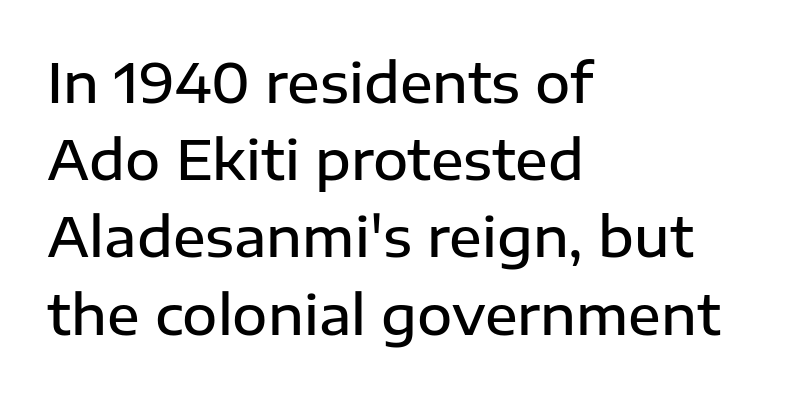
{"serif": "no", "italic": "no", "bold": "semi", "weight": "semibold", "width": "normal", "stroke_contrast": "low", "x_height": "medium", "monospaced": "no", "underline": "no", "align": "left", "line_spacing": "normal", "line_spacing_ratio": 1.43, "letter_spacing": "normal", "letter_spacing_em": 0.0, "glyph_px": 54}
